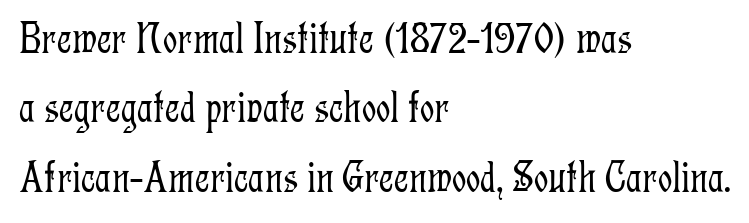
Characters follow at the spacing the type designer built in. The baseline area is clear. The face used here is proportionally spaced, like ordinary book or web type. Heft: none added — not bold. The rendering uses a moderate line-height, typical for paragraphs. Italic? Not at all — the glyphs are vertical.
